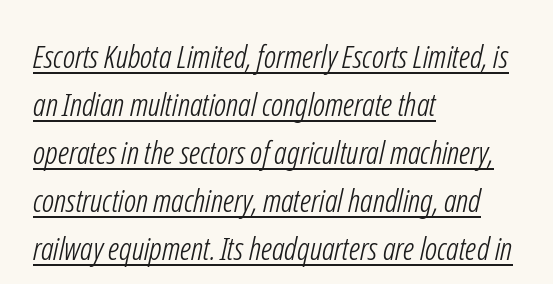
{"serif": "no", "bold": "no", "weight": "light", "width": "condensed", "stroke_contrast": "low", "x_height": "medium", "monospaced": "no", "underline": "yes", "align": "left", "line_spacing": "normal", "line_spacing_ratio": 1.5, "letter_spacing": "normal", "letter_spacing_em": 0.0, "glyph_px": 32}
